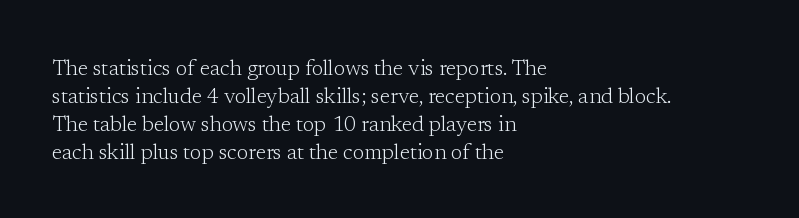
Q: Is the text bold? A: No.
Q: Is the text italic (slanted)? A: No, it is upright.
Q: Is the text underlined? A: No.
Q: How is the paragraph aligned? A: Left-aligned.
Q: Is the spacing between letters normal or unusually wide? A: Normal.
Q: Is the spacing between lines tight, normal or loose? A: Normal.
